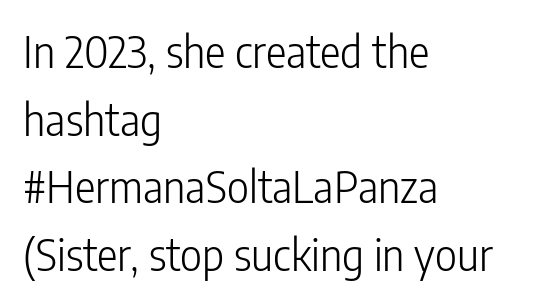
The image shows 43 px light, condensed sans-serif type, upright; set left-aligned, normal line spacing (1.57x), normal letter spacing, not underlined; low stroke contrast and a medium x-height.
